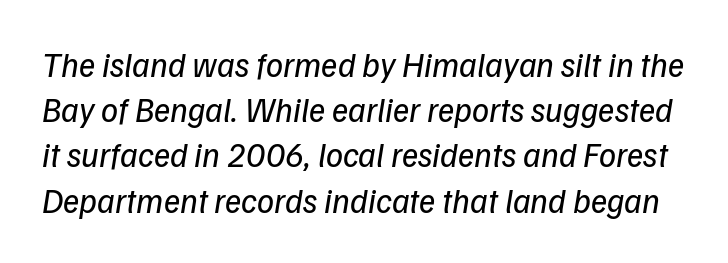
In terms of leading, this rendering sits right in the middle. Each stroke keeps to a modest, everyday thickness or less. You could not count columns in this text — the font is proportionally spaced. Slanted lettering throughout. A bare baseline throughout the passage. The letters sit at their default tracking, neither squeezed nor spread.
